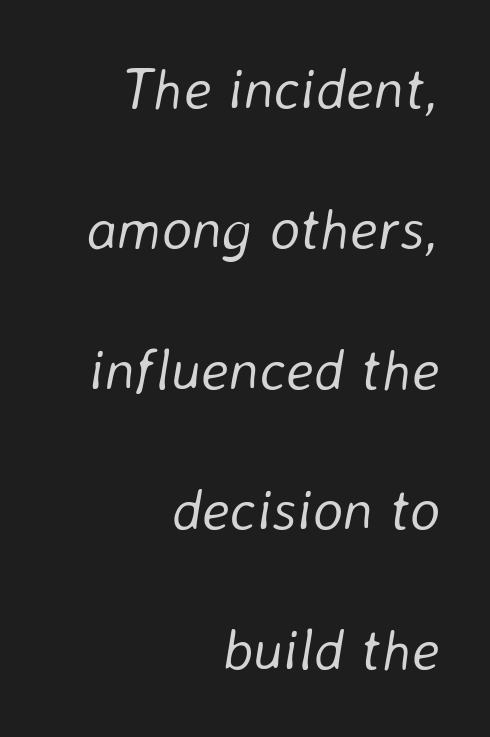
The image shows 58 px light type, italic (leaning right); set right-aligned, loose line spacing (2.42x), normal letter spacing, not underlined; low stroke contrast and a medium x-height.
